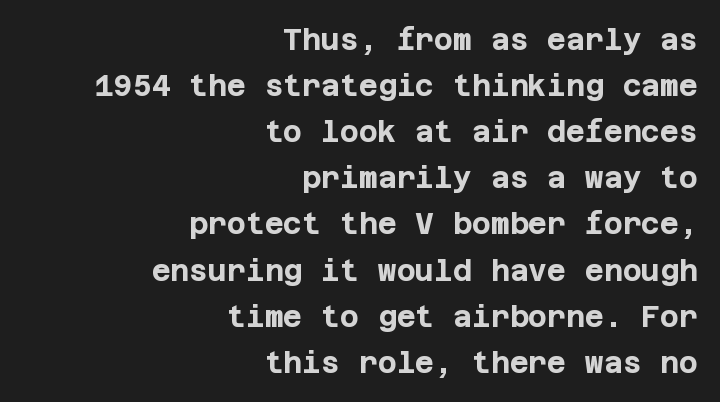
{"serif": "no", "italic": "no", "bold": "yes", "weight": "bold", "width": "normal", "stroke_contrast": "low", "x_height": "large", "underline": "no", "align": "right", "line_spacing": "normal", "line_spacing_ratio": 1.59, "letter_spacing": "normal", "letter_spacing_em": 0.0, "glyph_px": 29}
